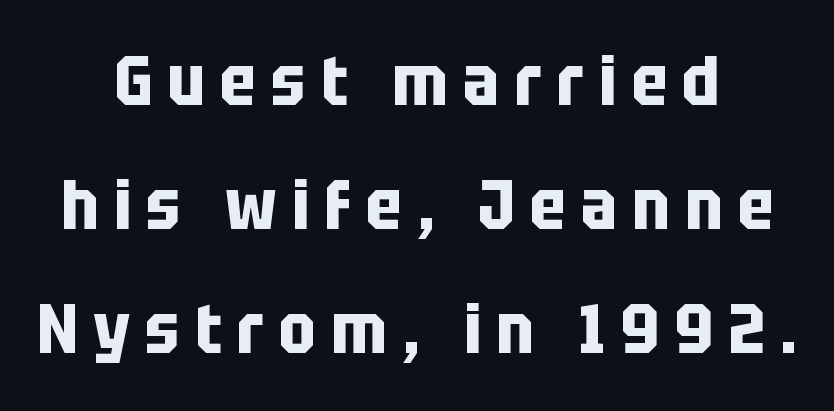
You could not count columns in this text — the font is proportionally spaced. The type is letterspaced generously, with wide tracking. Pretty heavy lettering here — definitely bold. The letters carry no serifs — their stems end cleanly without finishing strokes.
